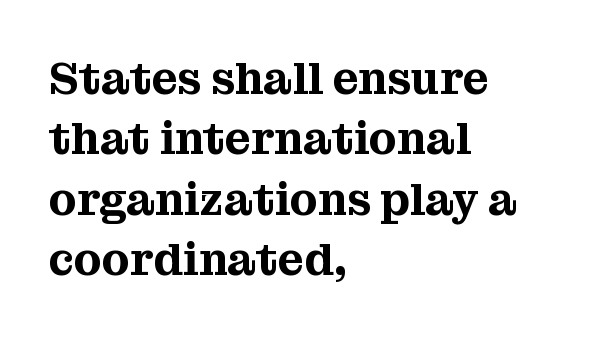
Q: Is the text italic (slanted)? A: No, it is upright.
Q: Is the typeface a serif or a sans-serif typeface? A: Serif.
Q: Is the text underlined? A: No.
Q: How is the paragraph aligned? A: Left-aligned.
Q: Is the spacing between letters normal or unusually wide? A: Normal.
Q: Is the spacing between lines tight, normal or loose? A: Normal.
Q: Width (condensed, normal, or wide)? A: Normal.
Q: Stroke contrast? A: Medium.
Q: x-height? A: Medium.
Q: Monospaced? A: No.
